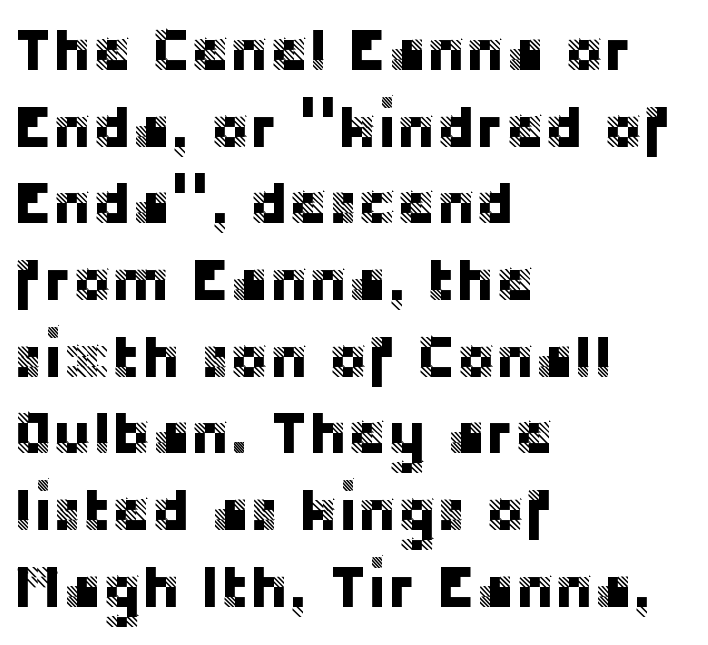
The image shows 59 px sans-serif type, upright; set left-aligned, normal line spacing (1.3x), normal letter spacing, not underlined; low stroke contrast and a large x-height.
